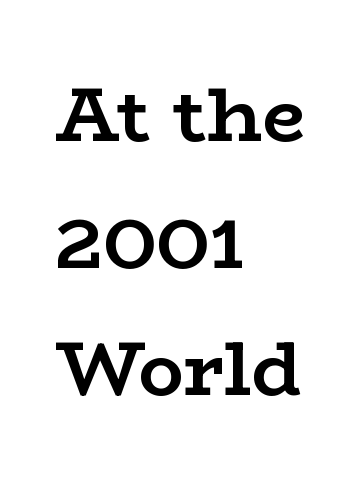
Q: Is the text bold? A: Yes.
Q: Is the text italic (slanted)? A: No, it is upright.
Q: Is the typeface a serif or a sans-serif typeface? A: Serif.
Q: Is the text underlined? A: No.
Q: How is the paragraph aligned? A: Left-aligned.
Q: Is the spacing between letters normal or unusually wide? A: Normal.
Q: Is the spacing between lines tight, normal or loose? A: Normal.
Q: Width (condensed, normal, or wide)? A: Wide.
Q: Stroke contrast? A: Low.
Q: x-height? A: Medium.
Q: Monospaced? A: No.
